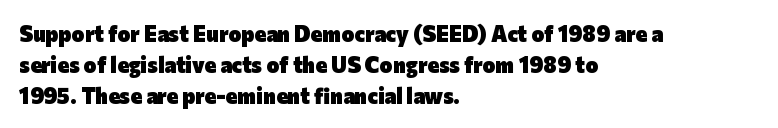
Q: Is the text bold? A: Yes.
Q: Is the text italic (slanted)? A: No, it is upright.
Q: Is the text underlined? A: No.
Q: How is the paragraph aligned? A: Left-aligned.
Q: Is the spacing between letters normal or unusually wide? A: Normal.
Q: Is the spacing between lines tight, normal or loose? A: Normal.
